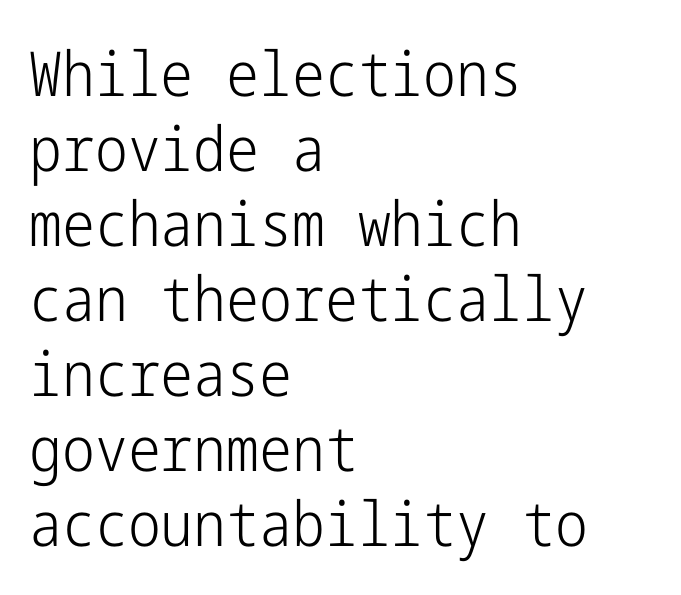
Q: Is the text bold? A: No.
Q: Is the text italic (slanted)? A: No, it is upright.
Q: Is the typeface a serif or a sans-serif typeface? A: Sans-serif.
Q: Is the text underlined? A: No.
Q: How is the paragraph aligned? A: Left-aligned.
Q: Is the spacing between letters normal or unusually wide? A: Normal.
Q: Width (condensed, normal, or wide)? A: Condensed.
Q: Stroke contrast? A: Low.
Q: x-height? A: Medium.
